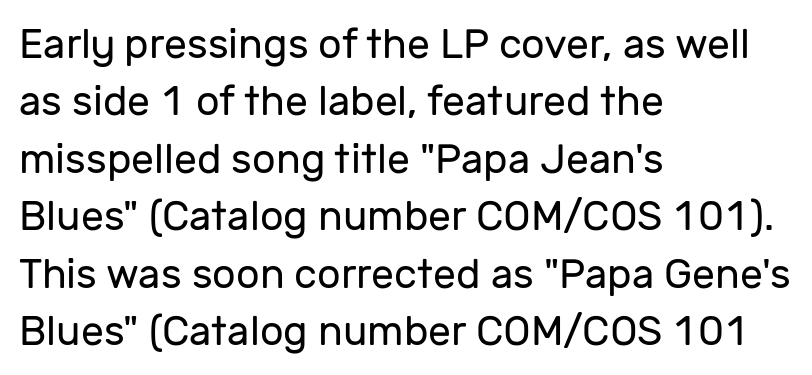
Vertical stems look standard width or narrower in stroke. The letters carry no serifs — their stems end cleanly without finishing strokes. Type without underlining. The lines are quadded left. Tracking here is standard; glyphs follow each other at the usual distance. Normally led — the rows are evenly, conventionally spaced.
